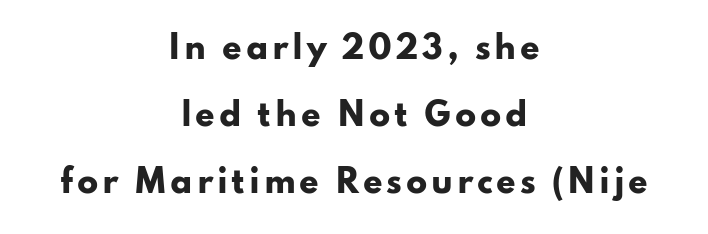
The image shows 31 px heavy, wide sans-serif type, upright; set centered, loose line spacing (2.16x), not underlined; low stroke contrast and a small x-height.
